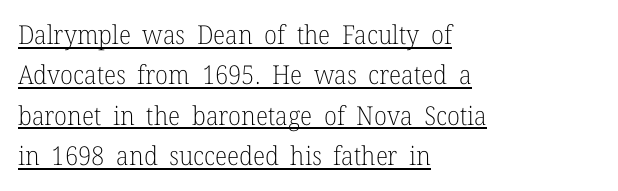
The image shows 26 px text type, upright; set left-aligned, normal line spacing (1.55x), normal letter spacing, underlined.
